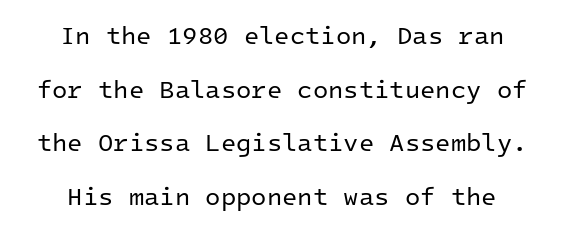
{"italic": "no", "bold": "no", "underline": "no", "align": "center", "line_spacing": "loose", "line_spacing_ratio": 2.15, "letter_spacing": "normal", "letter_spacing_em": 0.0, "glyph_px": 25}
